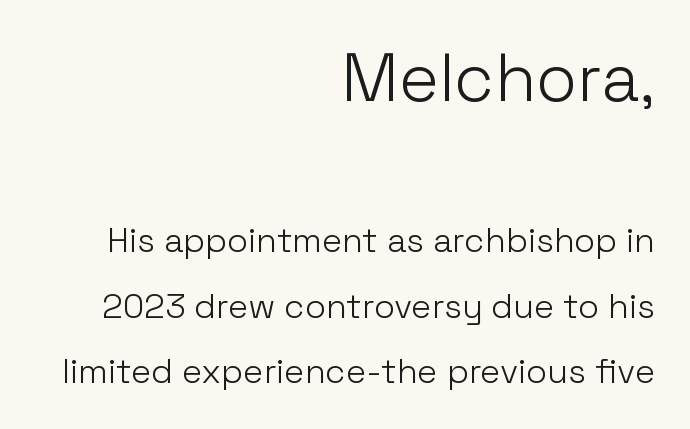
{"serif": "no", "italic": "no", "bold": "no", "weight": "light", "width": "normal", "stroke_contrast": "low", "x_height": "medium", "monospaced": "no", "underline": "no", "align": "right", "line_spacing": "loose", "line_spacing_ratio": 1.93, "letter_spacing": "normal", "letter_spacing_em": 0.0, "larger_block": "first", "size_ratio": 1.97, "glyph_px": 67}
